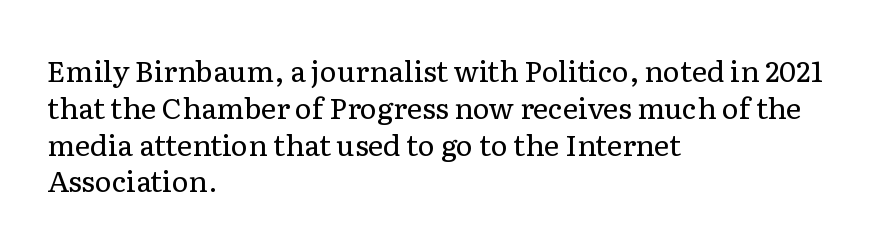
{"serif": "yes", "italic": "no", "bold": "no", "weight": "regular", "width": "normal", "stroke_contrast": "low", "x_height": "medium", "monospaced": "no", "underline": "no", "align": "left", "line_spacing": "normal", "line_spacing_ratio": 1.27, "letter_spacing": "normal", "letter_spacing_em": 0.0, "glyph_px": 29}
